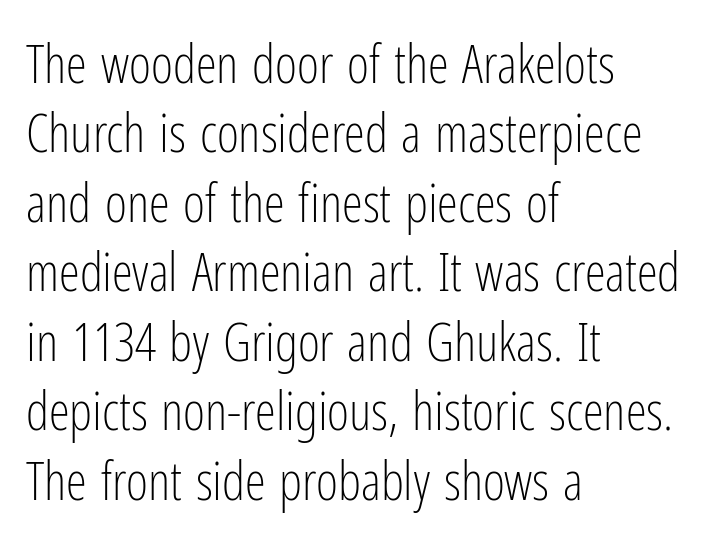
Tracking value appears to be zero — textbook default spacing. These glyphs show unthickened strokes, regular width or finer. Leftover space on each line is placed entirely after the last word. What kind of face is this? One without serifs — a sans. Evenly set lines give the paragraph a standard silhouette. The passage shown is not underscored anywhere.
